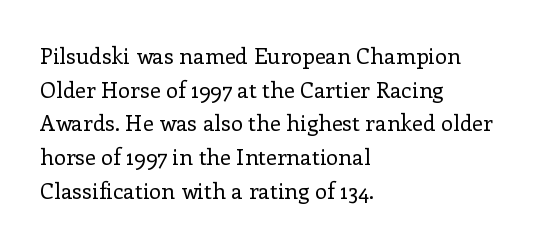
Q: Is the text bold? A: No.
Q: Is the text italic (slanted)? A: No, it is upright.
Q: Is the text underlined? A: No.
Q: How is the paragraph aligned? A: Left-aligned.
Q: Is the spacing between letters normal or unusually wide? A: Normal.
Q: Is the spacing between lines tight, normal or loose? A: Normal.
